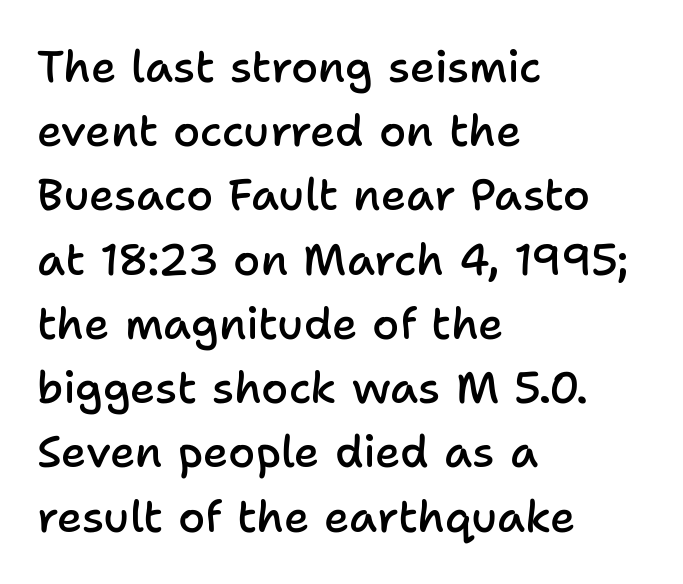
{"serif": "no", "italic": "no", "bold": "semi", "weight": "semibold", "width": "normal", "stroke_contrast": "low", "x_height": "medium", "monospaced": "no", "underline": "no", "align": "left", "line_spacing": "normal", "line_spacing_ratio": 1.46, "letter_spacing": "normal", "letter_spacing_em": 0.0, "glyph_px": 44}
